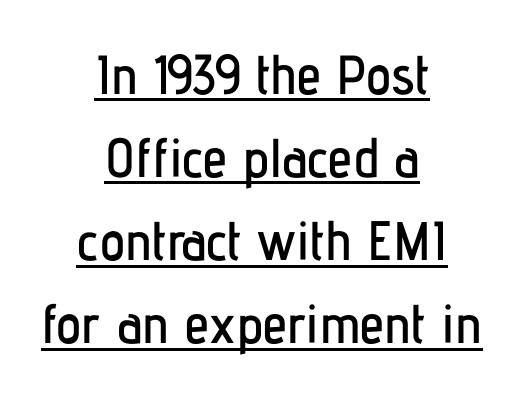
{"serif": "no", "italic": "no", "width": "condensed", "stroke_contrast": "low", "x_height": "medium", "monospaced": "no", "underline": "yes", "align": "center", "line_spacing": "normal", "line_spacing_ratio": 1.51, "letter_spacing": "normal", "letter_spacing_em": 0.0, "glyph_px": 55}
